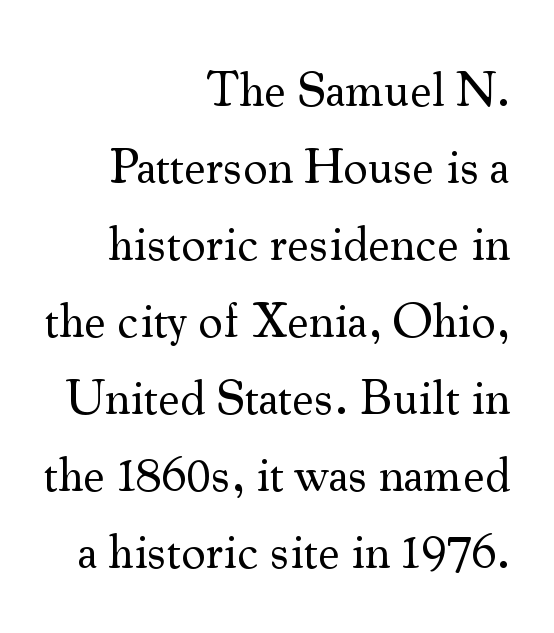
The image shows 49 px regular-weight serif type, upright; set right-aligned, normal line spacing (1.57x), normal letter spacing, not underlined; medium stroke contrast and a small x-height.
